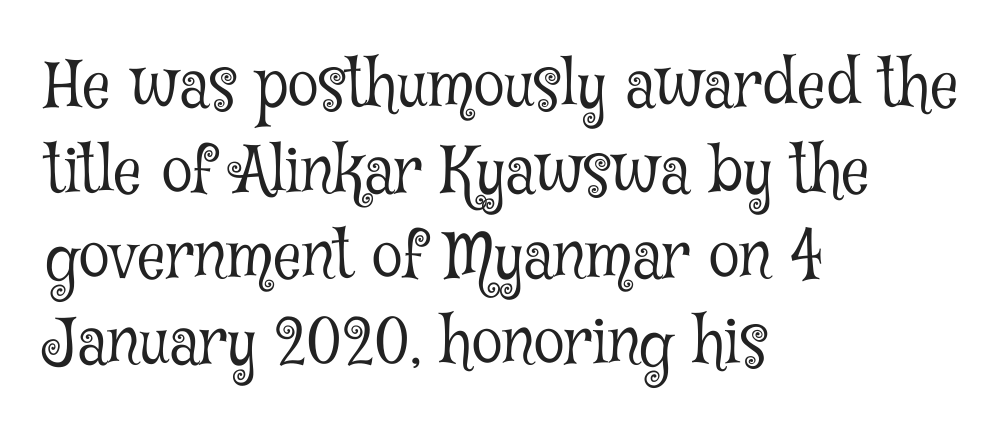
{"serif": "yes", "italic": "no", "bold": "no", "weight": "light", "width": "condensed", "stroke_contrast": "low", "x_height": "medium", "monospaced": "no", "underline": "no", "align": "left", "line_spacing": "normal", "line_spacing_ratio": 1.36, "letter_spacing": "normal", "letter_spacing_em": 0.0, "glyph_px": 63}
